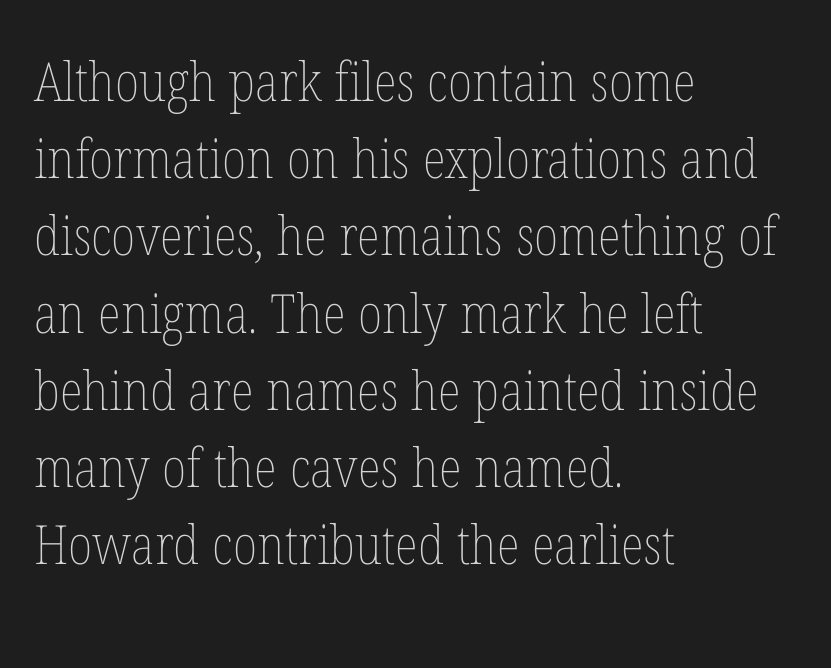
{"italic": "no", "bold": "no", "weight": "thin", "width": "condensed", "stroke_contrast": "low", "x_height": "medium", "monospaced": "no", "underline": "no", "align": "left", "line_spacing": "normal", "line_spacing_ratio": 1.43, "letter_spacing": "normal", "letter_spacing_em": 0.0, "glyph_px": 54}
